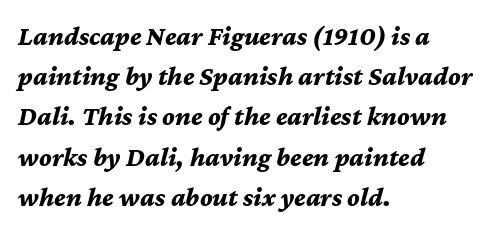
Horizontal alignment here is leftward, the default for most running prose. How would I describe the line gaps? Plain and ordinary. You'd pick this weight for a headline — it's a proper bold. Does extra space separate the letters? No, they use regular spacing. The zone under the glyphs is completely vacant.
